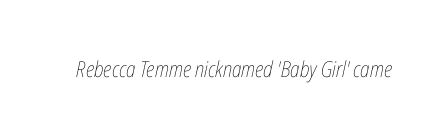
{"italic": "yes", "lean": "right", "slant_degrees": 12, "bold": "no", "underline": "no", "letter_spacing": "normal", "letter_spacing_em": 0.0, "glyph_px": 22}
